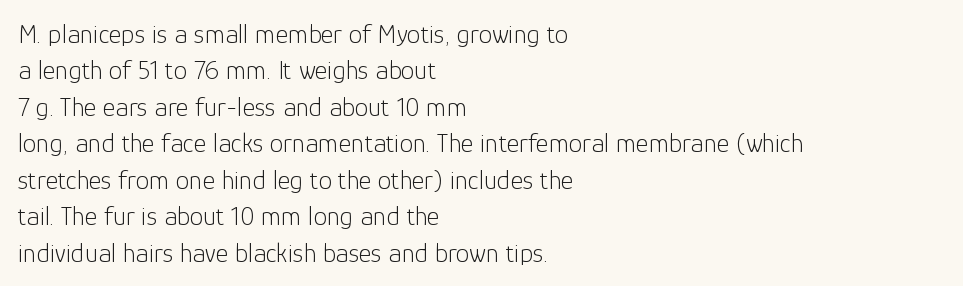
The image shows 27 px text type, upright; set left-aligned, normal line spacing (1.35x), normal letter spacing, not underlined.
